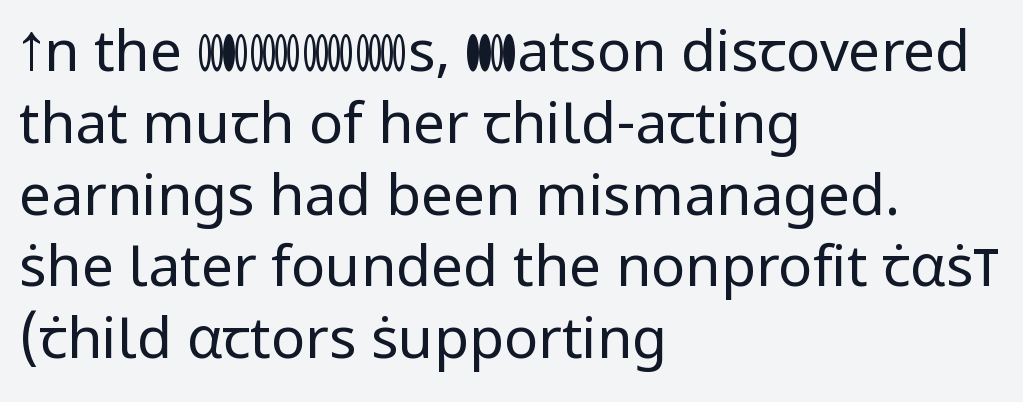
{"serif": "no", "italic": "no", "bold": "no", "weight": "regular", "width": "normal", "stroke_contrast": "low", "x_height": "medium", "monospaced": "no", "underline": "no", "align": "left", "line_spacing": "normal", "line_spacing_ratio": 1.26, "letter_spacing": "normal", "letter_spacing_em": 0.0, "glyph_px": 57}
